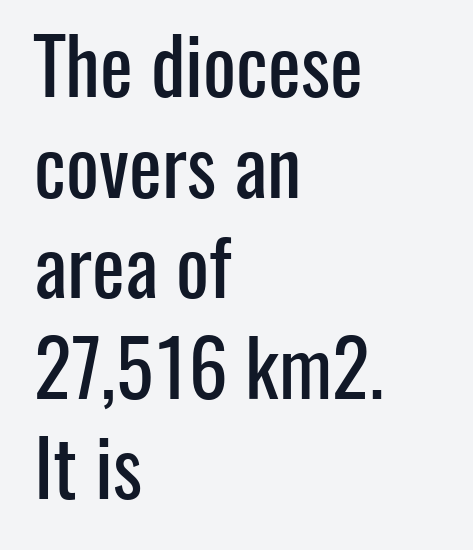
Q: Is the text italic (slanted)? A: No, it is upright.
Q: Is the typeface a serif or a sans-serif typeface? A: Sans-serif.
Q: Is the text underlined? A: No.
Q: How is the paragraph aligned? A: Left-aligned.
Q: Is the spacing between letters normal or unusually wide? A: Normal.
Q: Is the spacing between lines tight, normal or loose? A: Normal.
Q: Width (condensed, normal, or wide)? A: Condensed.
Q: Stroke contrast? A: Low.
Q: x-height? A: Medium.
Q: Monospaced? A: No.
